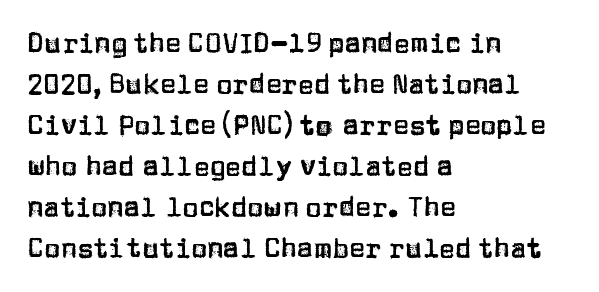
The image shows 27 px text type, upright; set left-aligned, normal line spacing (1.52x), normal letter spacing, not underlined.
